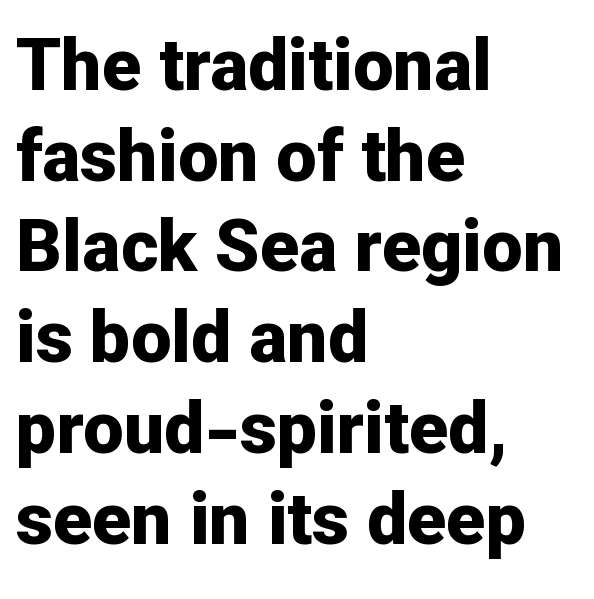
Teacher's note: observe the even left margin — that is flush-left alignment. The letters carry no serifs — their stems end cleanly without finishing strokes. It's the straight-up-and-down kind of type. Students, observe: this is what conventionally led text looks like. Here the designer chose a conventional face with non-uniform glyph widths. The strokes are fattened all the way to bold.
